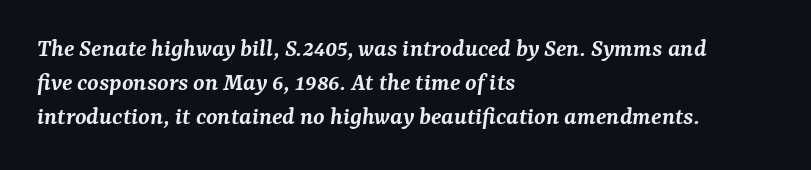
Q: Is the text bold? A: Semi-bold.
Q: Is the text italic (slanted)? A: Yes, it leans right by about 7 degrees.
Q: Is the text underlined? A: No.
Q: How is the paragraph aligned? A: Left-aligned.
Q: Is the spacing between letters normal or unusually wide? A: Normal.
Q: Is the spacing between lines tight, normal or loose? A: Normal.
